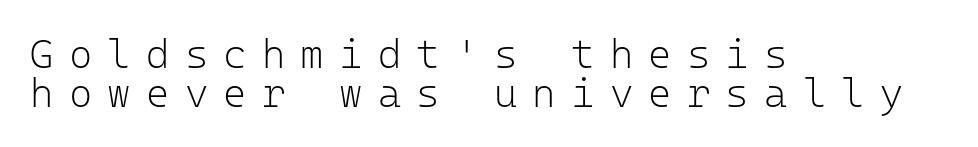
The face used here is monospaced, like something from a code editor. Vertically, the passage feels compressed, each row crowding the next. The type sits square on the baseline with zero lean. Only glyphs here, with clear space below each row.
